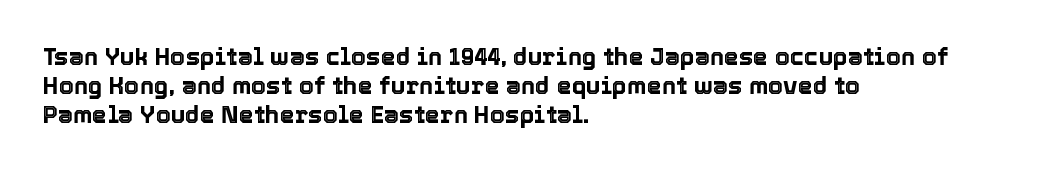
Q: Is the text italic (slanted)? A: No, it is upright.
Q: Is the text underlined? A: No.
Q: How is the paragraph aligned? A: Left-aligned.
Q: Is the spacing between letters normal or unusually wide? A: Normal.
